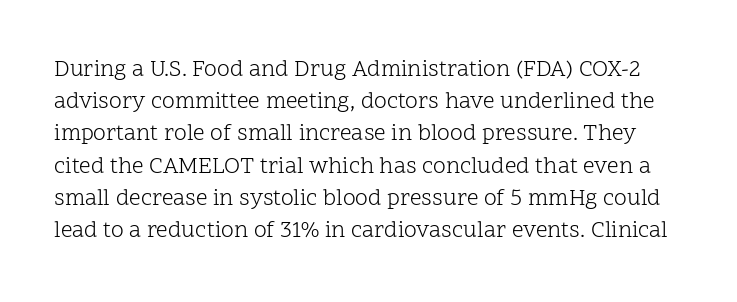
The image shows 23 px text type, upright; set normal line spacing (1.4x), normal letter spacing, not underlined.
